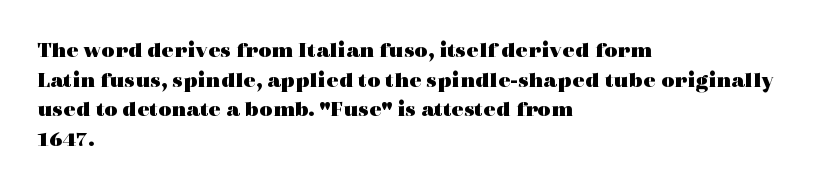
The image shows 23 px bold type, upright; set left-aligned, normal line spacing (1.29x), normal letter spacing, not underlined.
